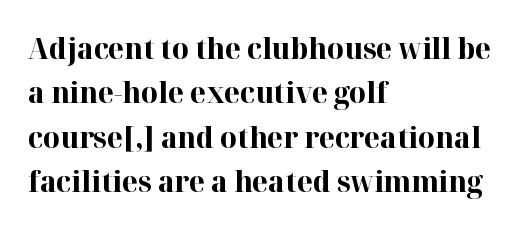
{"serif": "yes", "italic": "no", "bold": "yes", "weight": "bold", "width": "normal", "stroke_contrast": "high", "x_height": "medium", "monospaced": "no", "underline": "no", "align": "left", "line_spacing": "normal", "line_spacing_ratio": 1.53, "letter_spacing": "normal", "letter_spacing_em": 0.0, "glyph_px": 29}
